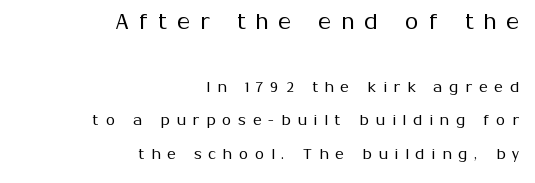
Type size steps down from the first block to the second. The passage shown is not bold in any degree. The face used here is rendered with a markedly widened letterfit. Clear beneath every line of the passage. The passage shown stacks its lines with a broad gap. The ragged edge is on the left, which tells us the setting is flush right.
